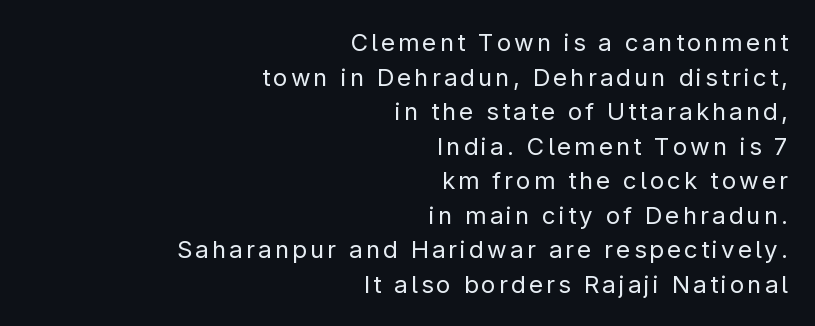
Q: Is the text bold? A: No.
Q: Is the text italic (slanted)? A: No, it is upright.
Q: Is the text underlined? A: No.
Q: How is the paragraph aligned? A: Right-aligned.
Q: Is the spacing between lines tight, normal or loose? A: Normal.
